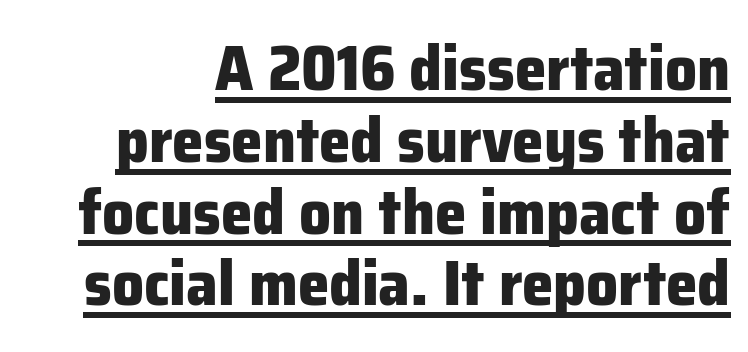
The image shows 63 px heavy sans-serif type, upright; set tight line spacing (1.14x), normal letter spacing, underlined; low stroke contrast and a medium x-height.
